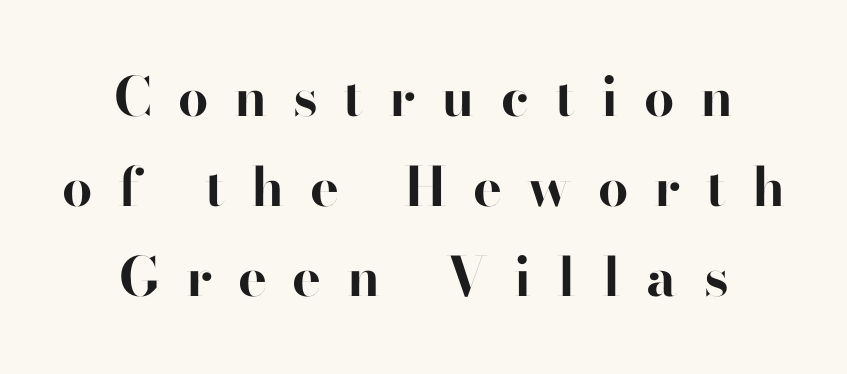
Q: Is the text bold? A: Yes.
Q: Is the text italic (slanted)? A: No, it is upright.
Q: Is the typeface a serif or a sans-serif typeface? A: Sans-serif.
Q: Is the text underlined? A: No.
Q: How is the paragraph aligned? A: Centered.
Q: Is the spacing between letters normal or unusually wide? A: Unusually wide.
Q: Is the spacing between lines tight, normal or loose? A: Normal.
Q: Width (condensed, normal, or wide)? A: Normal.
Q: Stroke contrast? A: High.
Q: x-height? A: Small.
Q: Monospaced? A: No.
